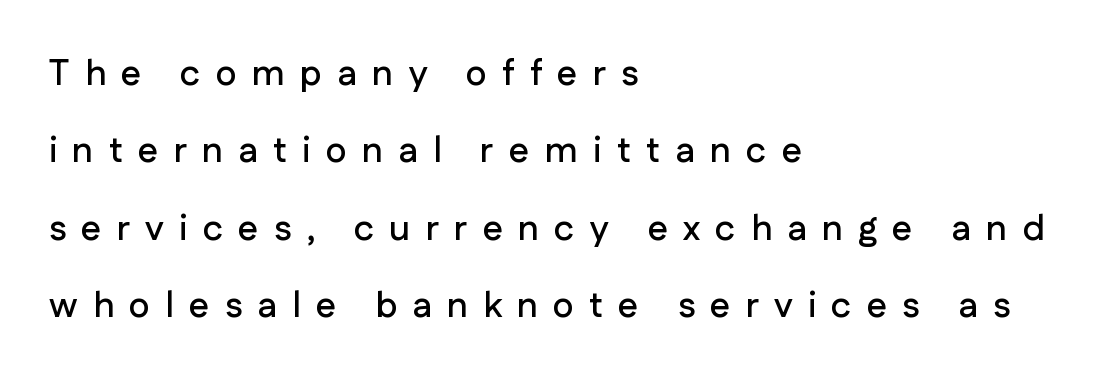
The gap between lines stays unmarked. Horizontal alignment here is leftward, the default for most running prose. Look at the tracking — it's clearly loosened, letters drifting apart. Typographically, this falls in the sans-serif category. The letters stand straight up with perfectly vertical stems. Regarding leading, the lines here are spaced well apart.
